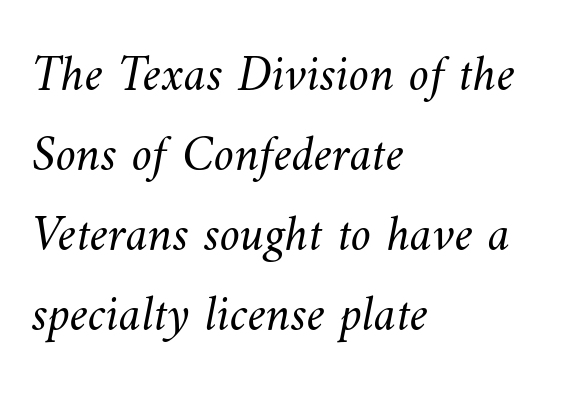
{"bold": "no", "weight": "light", "width": "normal", "stroke_contrast": "medium", "x_height": "small", "monospaced": "no", "underline": "no", "align": "left", "line_spacing": "normal", "line_spacing_ratio": 1.57, "letter_spacing": "normal", "letter_spacing_em": 0.0, "glyph_px": 51}
